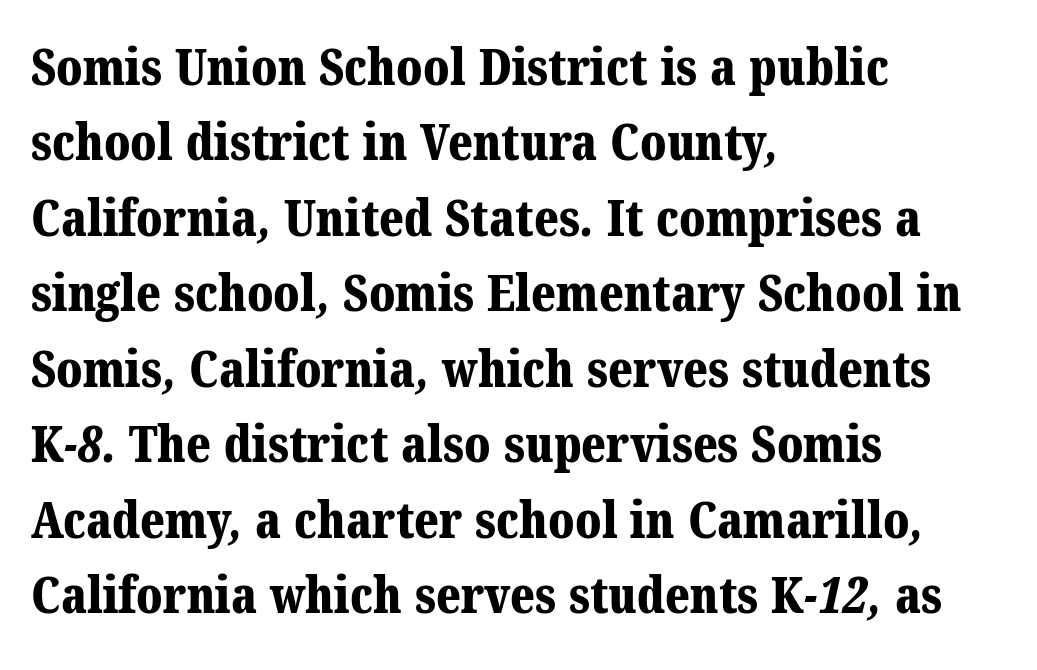
{"serif": "yes", "bold": "yes", "weight": "bold", "width": "normal", "stroke_contrast": "medium", "x_height": "medium", "monospaced": "no", "underline": "no", "align": "left", "line_spacing": "normal", "line_spacing_ratio": 1.51, "letter_spacing": "normal", "letter_spacing_em": 0.0, "glyph_px": 50}
